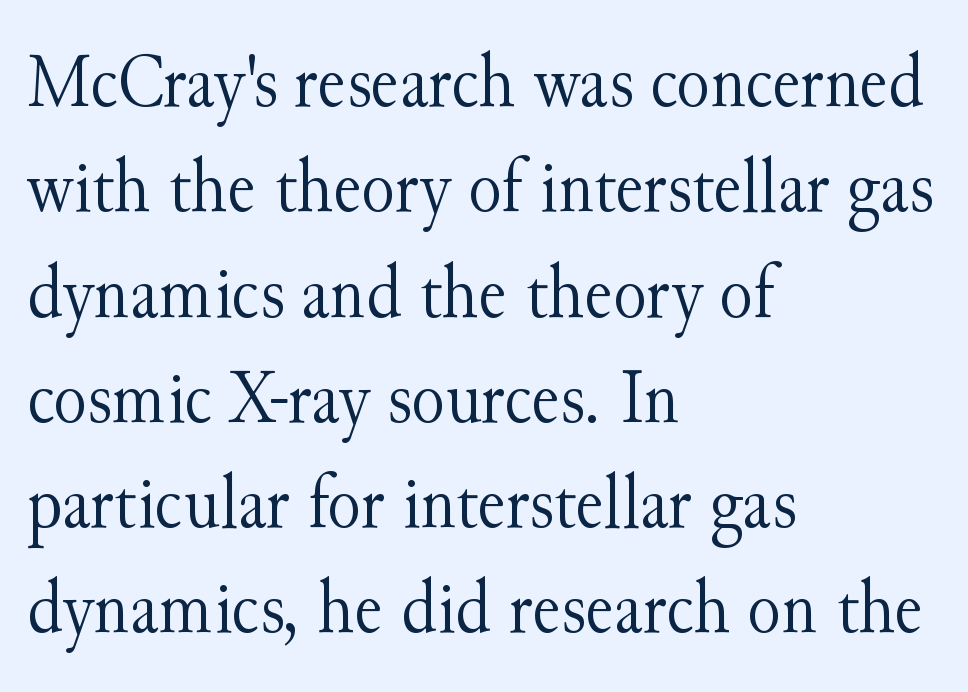
Characters follow at the spacing the type designer built in. A student would call this left alignment; a typographer would say flush left, rag right. Counters stay open thanks to moderate or lighter strokes. Little horizontal feet cap the strokes, marking this as serif type.
